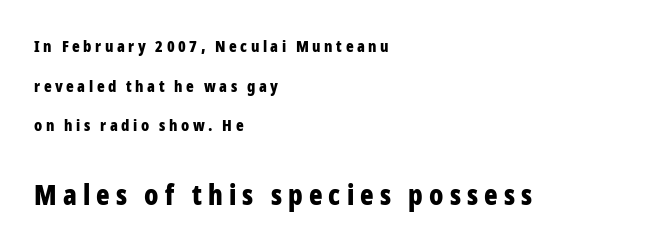
Visually the block forms a straight wall on the left and a jagged coastline on the right. This sample trades compactness for vertical openness between lines. The block sitting lower on the canvas is the one with enlarged characters. Compared with typical body copy, the letter spacing here is much looser.
